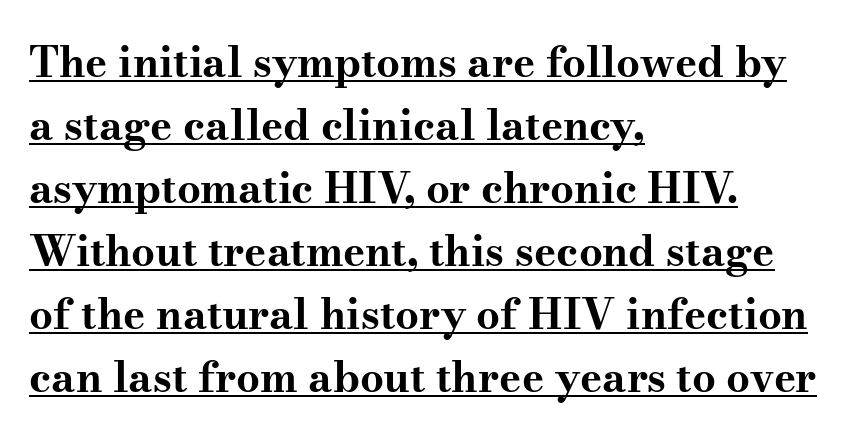
The string is rendered with underlining switched on. The designer went with a serif here, giving each stem small feet. The rendering uses a bold face; every stroke is thick and dark. Does the copy run flush right? No — it runs flush left. The passage shown is typed in a proportional face where columns would drift. Students, observe: this is what conventionally led text looks like.
